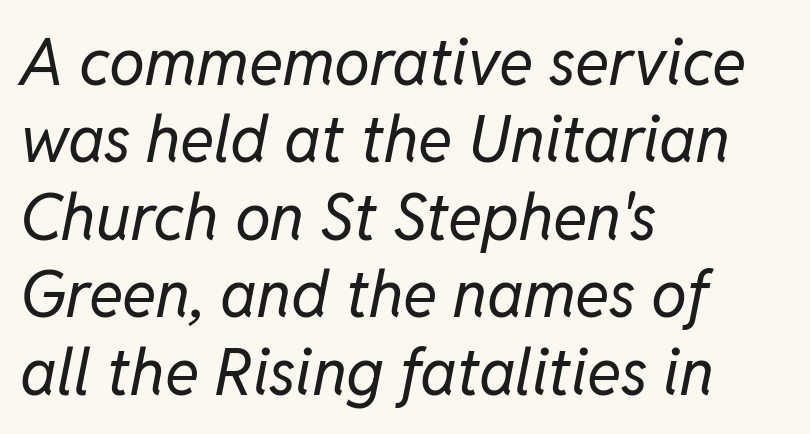
When letters slant like this, we call the style italic. How are the letters spaced? Ordinarily, with no added tracking. Reading down the block, your eye returns to a fixed left position each line. Each stroke keeps to a modest, everyday thickness or less. Here the designer chose a conventional face with non-uniform glyph widths.
